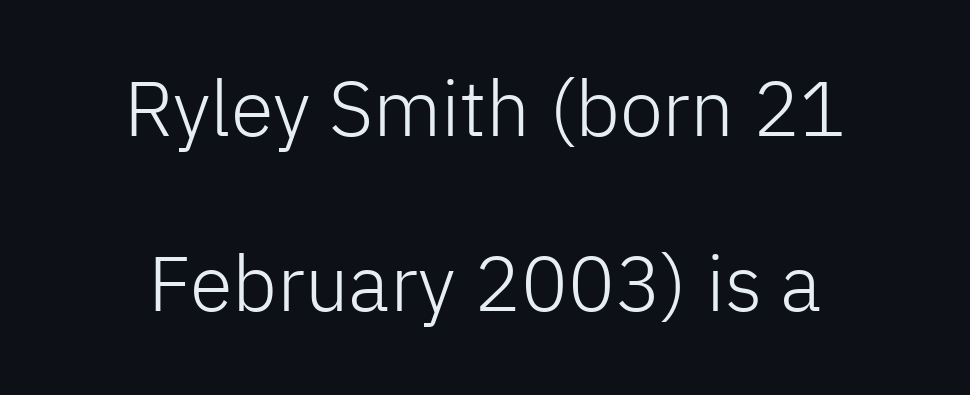
Layout note: lines centered. Look at the bottom of the vertical strokes: they stop flat, with no serifs. The gaps between neighbouring characters are ordinary and unremarkable. Honestly, the rows look like they've been pulled way apart. No italicization has been applied; the sample stays upright.
